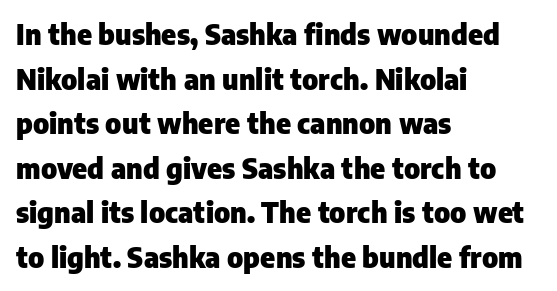
{"serif": "no", "italic": "no", "bold": "yes", "weight": "heavy", "width": "normal", "stroke_contrast": "low", "x_height": "medium", "monospaced": "no", "underline": "no", "align": "left", "line_spacing": "normal", "line_spacing_ratio": 1.59, "letter_spacing": "normal", "letter_spacing_em": 0.0, "glyph_px": 28}
